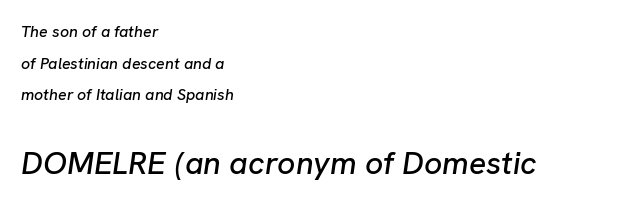
Q: Is the text italic (slanted)? A: Yes, it leans right by about 8 degrees.
Q: Is the text underlined? A: No.
Q: How is the paragraph aligned? A: Left-aligned.
Q: Is the spacing between letters normal or unusually wide? A: Normal.
Q: Is the spacing between lines tight, normal or loose? A: Loose.
Q: Which block of text is set in a larger size, the first (top) or the second (bottom)? A: The second (bottom) one.
Q: Width (condensed, normal, or wide)? A: Normal.
Q: Stroke contrast? A: Low.
Q: x-height? A: Medium.
Q: Monospaced? A: No.
